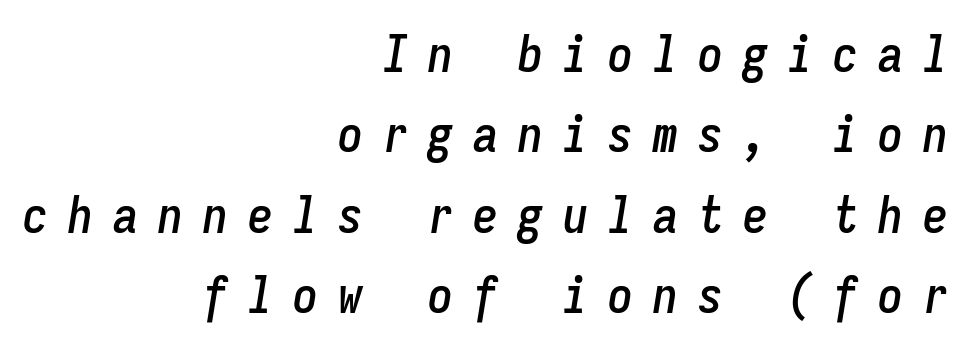
Glance below the letters and you will spot only blank space. Words appear elongated and porous because spacing is wide. Honestly, the row spacing looks completely unremarkable. Where is the straight margin? On the right. Spacing verdict: monospaced, one width for all characters. Does the lettering tilt? It does — this is italic.
